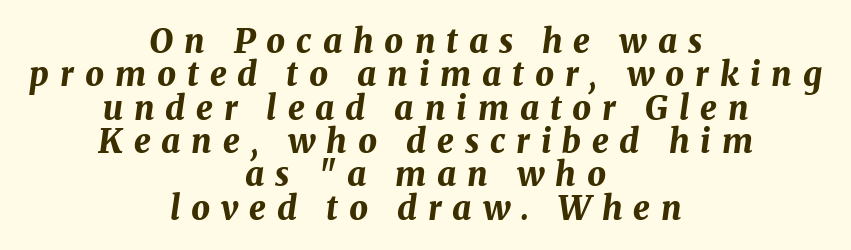
{"italic": "yes", "lean": "right", "slant_degrees": 8, "bold": "yes", "weight": "bold", "width": "normal", "stroke_contrast": "medium", "x_height": "medium", "monospaced": "no", "underline": "no", "align": "center", "line_spacing": "tight", "line_spacing_ratio": 1.01, "letter_spacing": "wide", "letter_spacing_em": 0.33, "glyph_px": 33}
